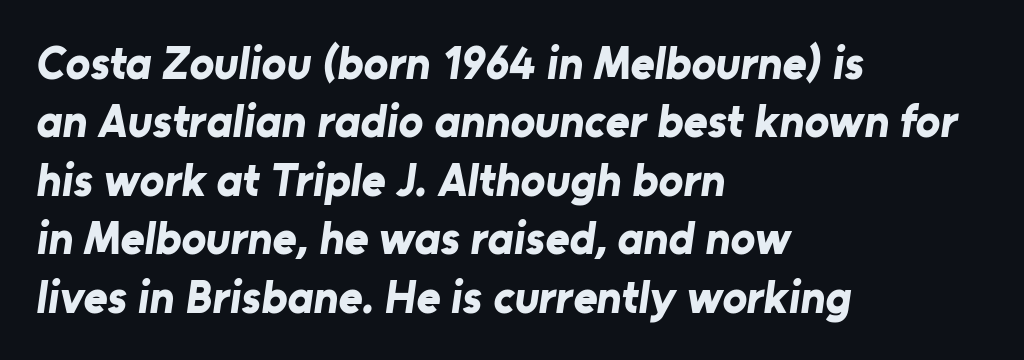
The image shows 46 px bold sans-serif type; set left-aligned, normal line spacing (1.27x), normal letter spacing, not underlined; low stroke contrast and a medium x-height.
